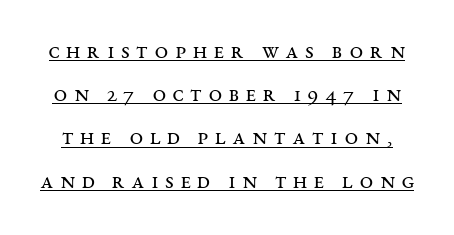
The image shows 24 px text type, upright; set line spacing 1.8x, unusually wide letter spacing (+0.27 em), underlined.
